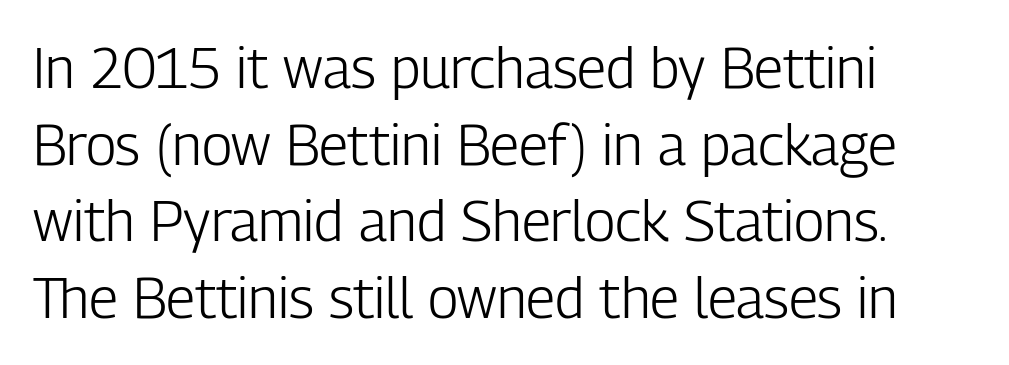
Q: Is the text bold? A: No.
Q: Is the text italic (slanted)? A: No, it is upright.
Q: Is the typeface a serif or a sans-serif typeface? A: Sans-serif.
Q: Is the text underlined? A: No.
Q: How is the paragraph aligned? A: Left-aligned.
Q: Is the spacing between letters normal or unusually wide? A: Normal.
Q: Is the spacing between lines tight, normal or loose? A: Normal.
Q: Width (condensed, normal, or wide)? A: Condensed.
Q: Stroke contrast? A: Low.
Q: x-height? A: Medium.
Q: Monospaced? A: No.
